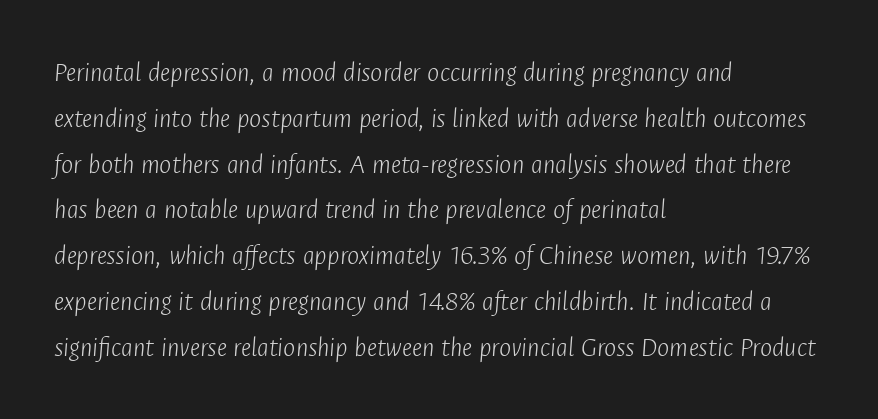
Nobody drew a line under any word here. Here the designer chose a conventional face with non-uniform glyph widths. The tracking reads as untouched default to a designer's eye. You can tell it's italic because the verticals aren't actually vertical.
